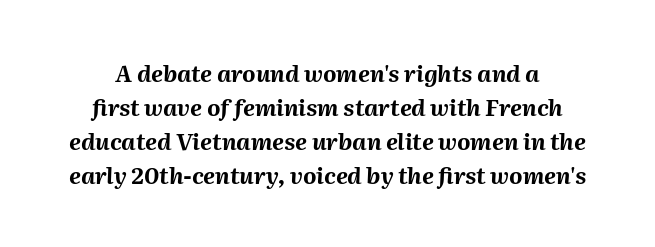
{"italic": "yes", "lean": "right", "slant_degrees": 2, "bold": "yes", "underline": "no", "line_spacing": "normal", "line_spacing_ratio": 1.48, "letter_spacing": "normal", "letter_spacing_em": 0.0, "glyph_px": 23}
